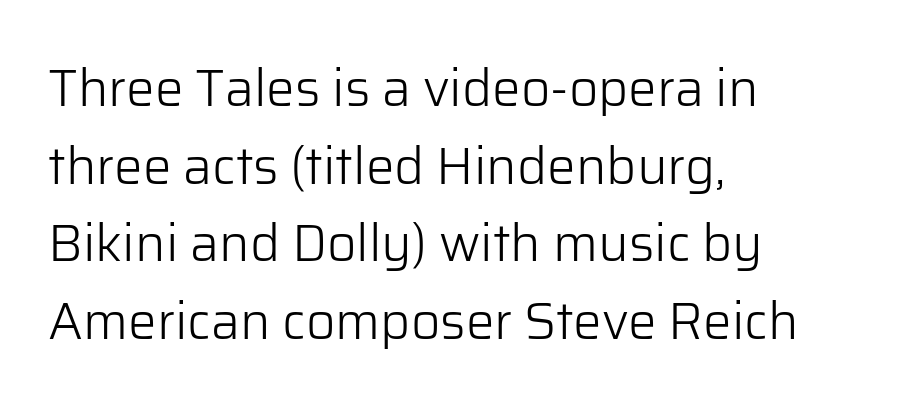
The image shows 51 px light sans-serif type, upright; set left-aligned, normal line spacing (1.52x), normal letter spacing, not underlined; low stroke contrast and a medium x-height.
